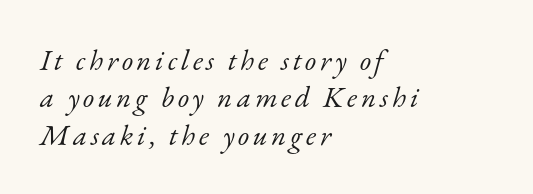
{"serif": "yes", "italic": "yes", "lean": "right", "slant_degrees": 17, "bold": "no", "weight": "light", "width": "normal", "stroke_contrast": "low", "x_height": "small", "monospaced": "no", "underline": "no", "align": "left", "line_spacing": "normal", "line_spacing_ratio": 1.29, "glyph_px": 29}
